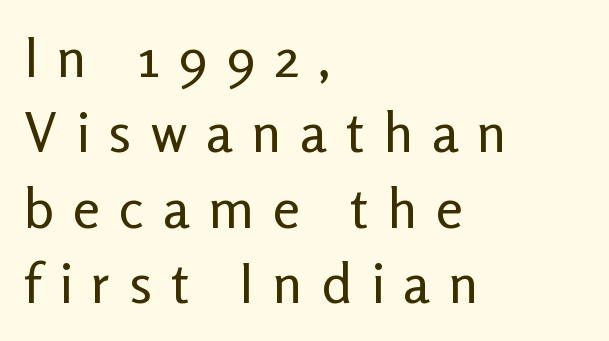
{"serif": "no", "italic": "no", "bold": "no", "weight": "regular", "width": "normal", "stroke_contrast": "low", "x_height": "medium", "monospaced": "no", "underline": "no", "align": "left", "line_spacing": "normal", "line_spacing_ratio": 1.37, "letter_spacing": "wide", "letter_spacing_em": 0.34, "glyph_px": 55}
